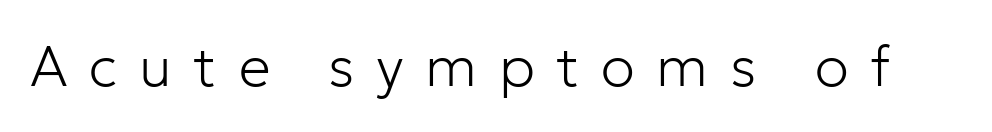
Compared with typical body copy, the letter spacing here is much looser. Any mark beneath the type? The region is blank. Heft: none added — not bold. The characters display no serif detailing; their extremities are plain. Do the characters align in a grid? No, the font is proportional. The specimen reads as upright at a glance.
